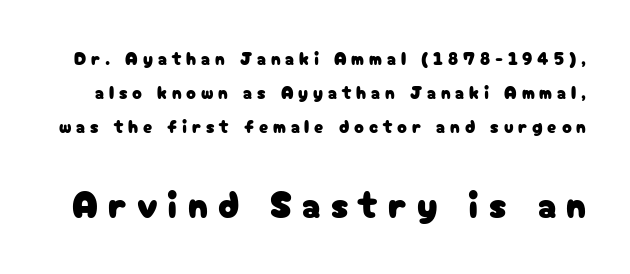
The image shows 37 px sans-serif type, upright; set line spacing 1.88x, unusually wide letter spacing (+0.27 em), not underlined; the second (bottom) block is 2.06x larger; low stroke contrast and a medium x-height.
